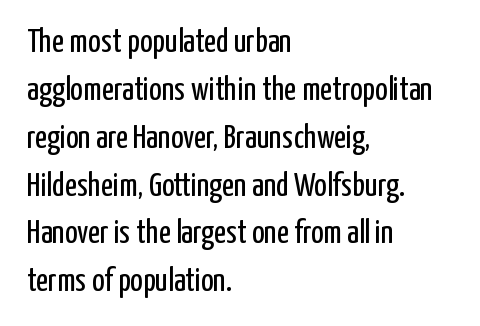
The image shows 33 px regular-weight, condensed sans-serif type, upright; set left-aligned, normal line spacing (1.45x), normal letter spacing, not underlined; low stroke contrast and a medium x-height.
